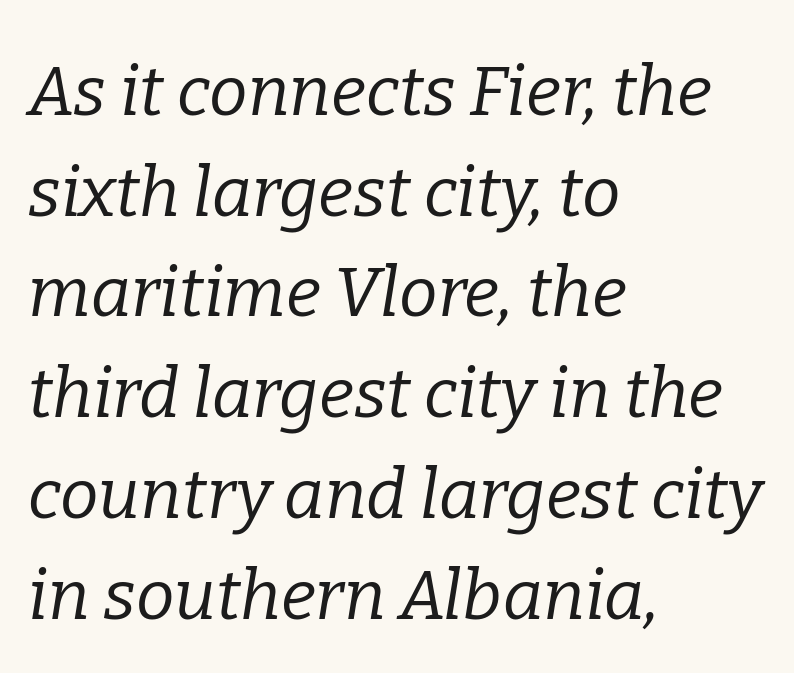
This rendering employs a face with finishing strokes, i.e., a serif. Looks like regular typesetting: each glyph gets only the width it needs. Caption: standard tracking, unaltered. These lines sit exactly where default settings would place them. Think standard paragraph weight, or any step lighter than that. Horizontal alignment here is leftward, the default for most running prose.
